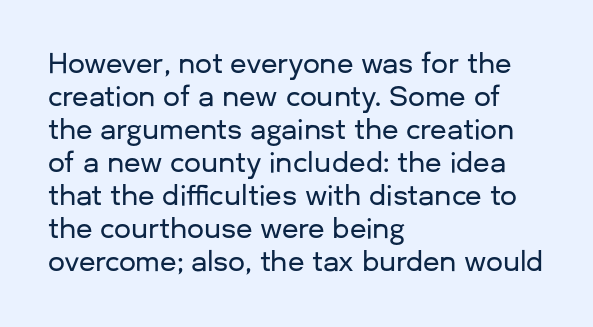
Q: Is the text italic (slanted)? A: No, it is upright.
Q: Is the text underlined? A: No.
Q: How is the paragraph aligned? A: Left-aligned.
Q: Is the spacing between letters normal or unusually wide? A: Normal.
